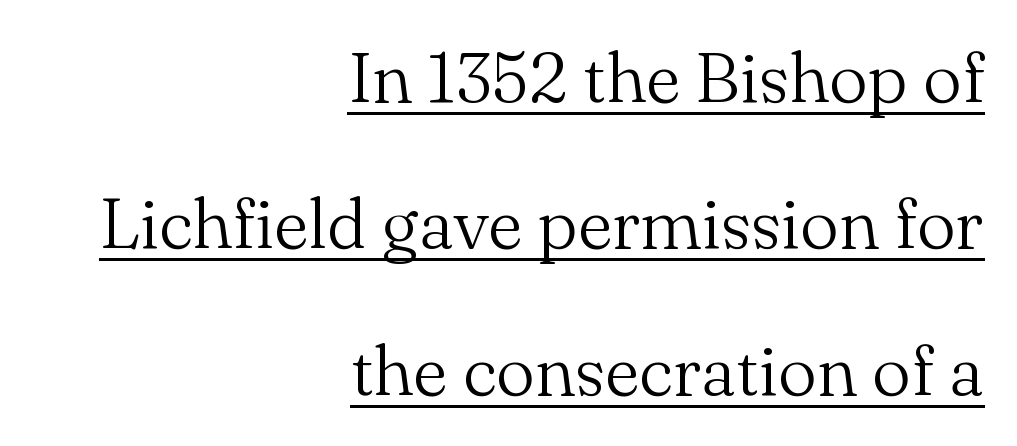
Q: Is the text bold? A: No.
Q: Is the text italic (slanted)? A: No, it is upright.
Q: Is the typeface a serif or a sans-serif typeface? A: Serif.
Q: Is the text underlined? A: Yes.
Q: How is the paragraph aligned? A: Right-aligned.
Q: Is the spacing between letters normal or unusually wide? A: Normal.
Q: Is the spacing between lines tight, normal or loose? A: Loose.
Q: Width (condensed, normal, or wide)? A: Normal.
Q: Stroke contrast? A: Medium.
Q: x-height? A: Small.
Q: Monospaced? A: No.
